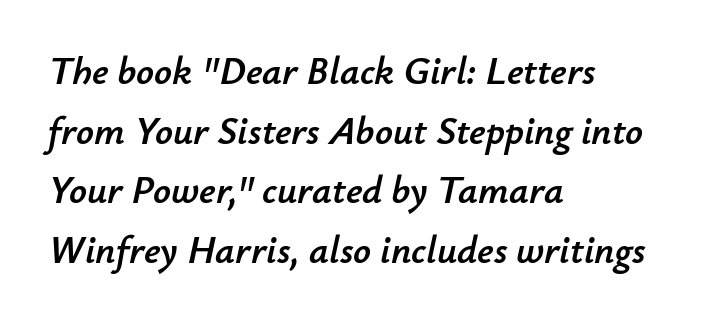
{"italic": "yes", "lean": "right", "slant_degrees": 12, "width": "normal", "stroke_contrast": "low", "x_height": "small", "monospaced": "no", "underline": "no", "align": "left", "line_spacing": "normal", "line_spacing_ratio": 1.53, "letter_spacing": "normal", "letter_spacing_em": 0.0, "glyph_px": 39}
